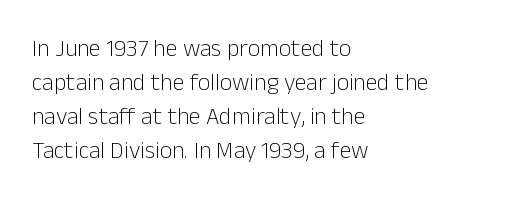
Just letters on the line, the space beneath them empty. The lines sit at an ordinary, default distance from one another. Reading down the block, your eye returns to a fixed left position each line. Think standard paragraph weight, or any step lighter than that.
